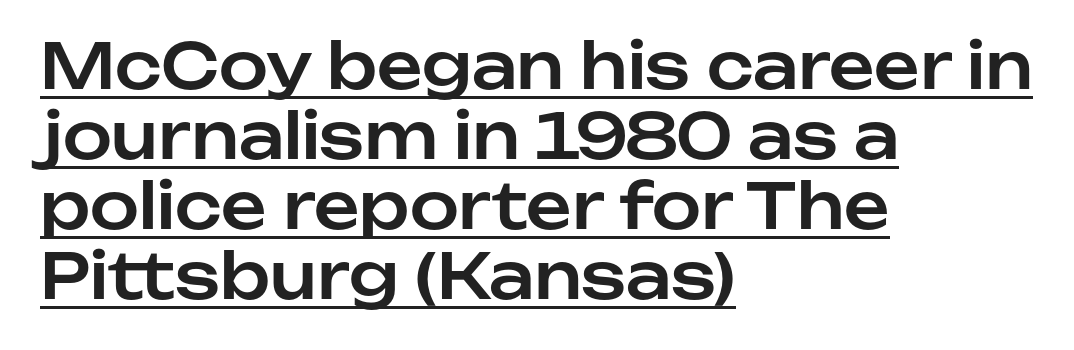
What decoration does the sample have? An underline. Left-aligned paragraph, ragged on the right. A typesetter would call this proportional, since set widths differ per character. If you drew a line through each stem, it would be perfectly vertical.
